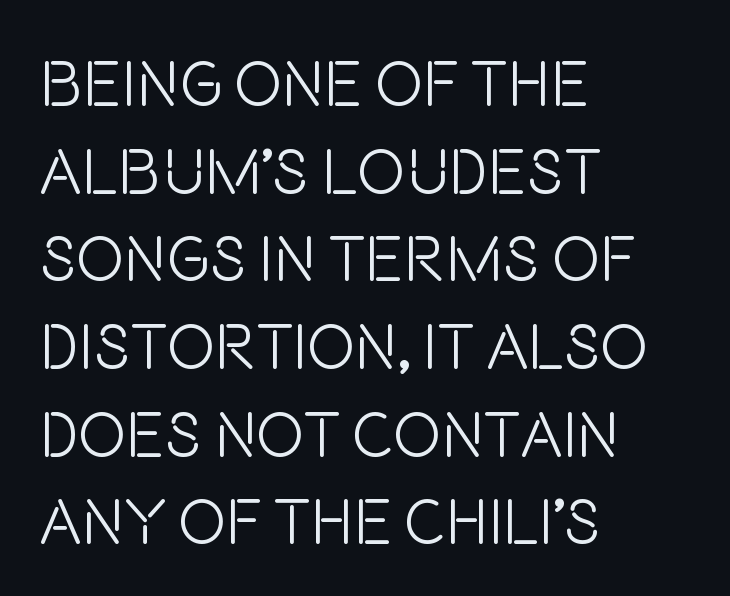
{"serif": "no", "italic": "no", "bold": "no", "weight": "light", "width": "condensed", "stroke_contrast": "low", "x_height": "large", "monospaced": "no", "underline": "no", "align": "left", "line_spacing": "normal", "line_spacing_ratio": 1.37, "letter_spacing": "normal", "letter_spacing_em": 0.0, "glyph_px": 64}
